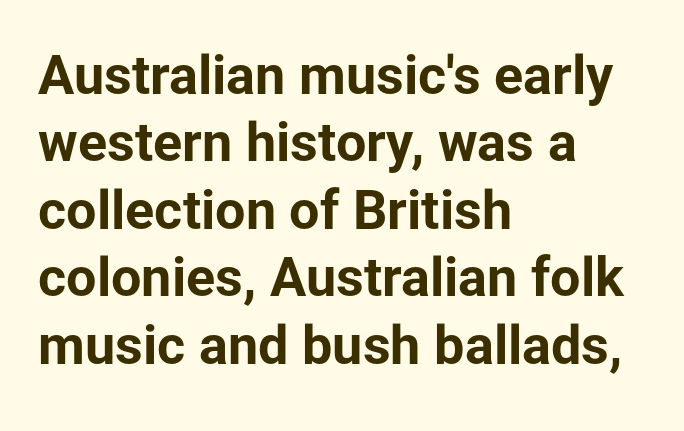
The image shows 54 px bold sans-serif type, upright; set left-aligned, normal line spacing (1.25x), normal letter spacing, not underlined; low stroke contrast and a medium x-height.
